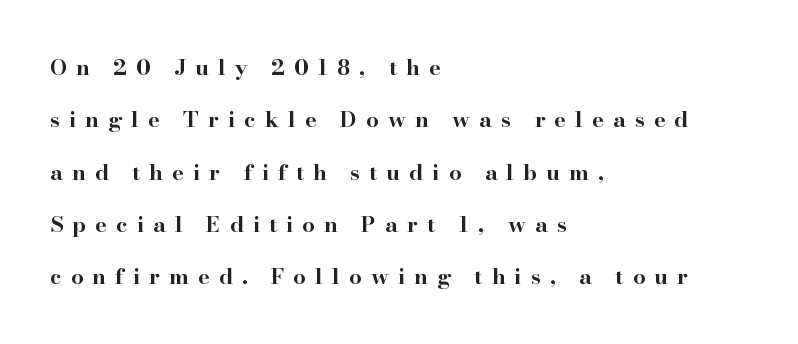
Q: Is the text bold? A: Yes.
Q: Is the text italic (slanted)? A: No, it is upright.
Q: Is the text underlined? A: No.
Q: How is the paragraph aligned? A: Left-aligned.
Q: Is the spacing between letters normal or unusually wide? A: Unusually wide.
Q: Is the spacing between lines tight, normal or loose? A: Loose.
